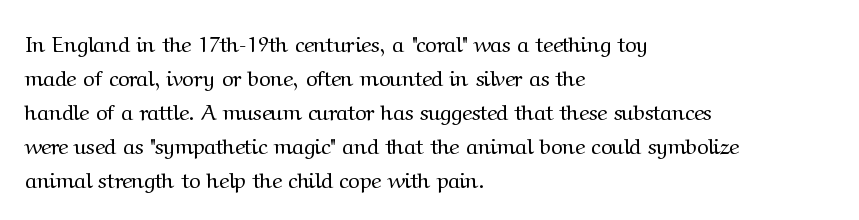
Q: Is the text bold? A: No.
Q: Is the text italic (slanted)? A: No, it is upright.
Q: Is the text underlined? A: No.
Q: How is the paragraph aligned? A: Left-aligned.
Q: Is the spacing between letters normal or unusually wide? A: Normal.
Q: Is the spacing between lines tight, normal or loose? A: Normal.
